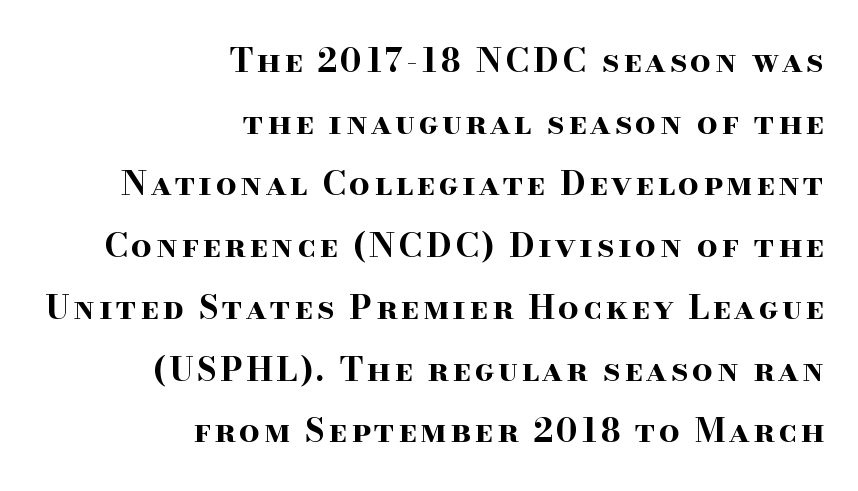
The image shows 33 px bold, wide serif type, upright; set right-aligned, line spacing 1.87x, not underlined; high stroke contrast and a small x-height.
